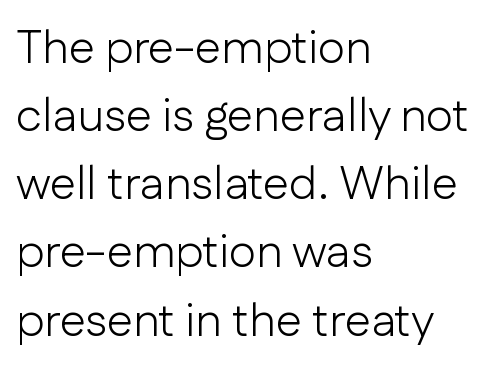
{"serif": "no", "italic": "no", "bold": "no", "weight": "light", "width": "normal", "stroke_contrast": "low", "x_height": "medium", "monospaced": "no", "underline": "no", "align": "left", "line_spacing": "normal", "line_spacing_ratio": 1.45, "letter_spacing": "normal", "letter_spacing_em": 0.0, "glyph_px": 47}
